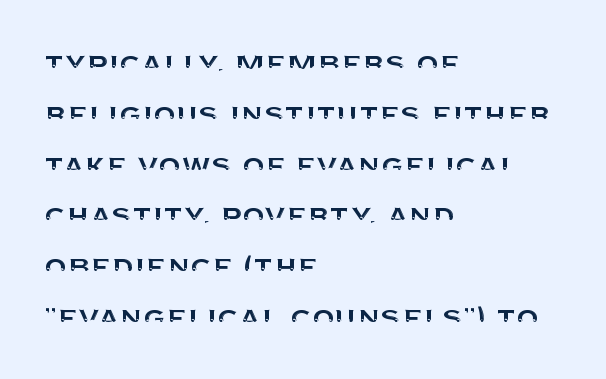
The image shows 36 px sans-serif type, upright; set left-aligned, normal line spacing (1.41x), normal letter spacing, not underlined; medium stroke contrast and a large x-height.
